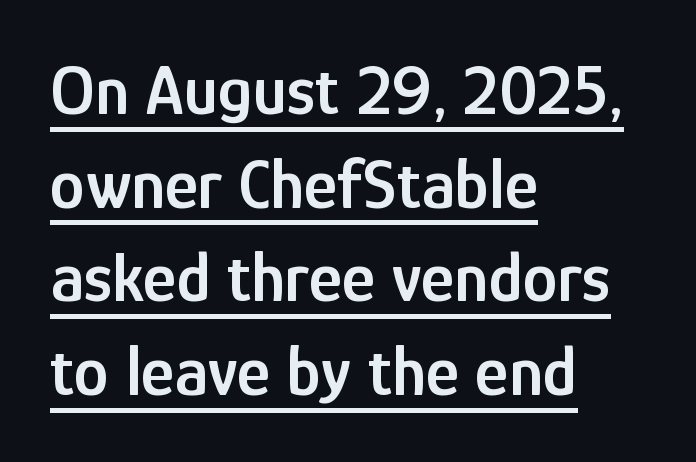
Q: Is the text bold? A: Semi-bold.
Q: Is the text italic (slanted)? A: No, it is upright.
Q: Is the typeface a serif or a sans-serif typeface? A: Sans-serif.
Q: Is the text underlined? A: Yes.
Q: How is the paragraph aligned? A: Left-aligned.
Q: Is the spacing between letters normal or unusually wide? A: Normal.
Q: Is the spacing between lines tight, normal or loose? A: Normal.
Q: Width (condensed, normal, or wide)? A: Condensed.
Q: Stroke contrast? A: Low.
Q: x-height? A: Medium.
Q: Monospaced? A: No.
